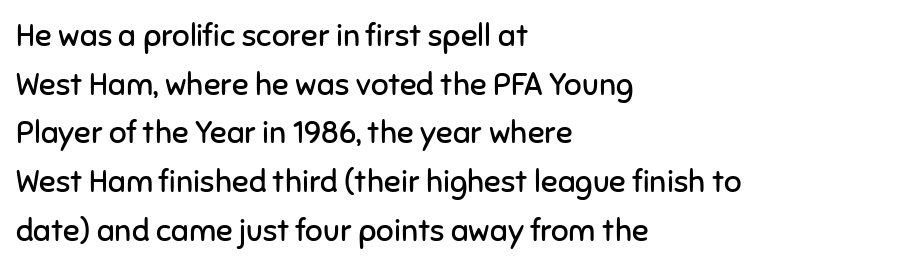
Q: Is the text bold? A: No.
Q: Is the text italic (slanted)? A: No, it is upright.
Q: Is the typeface a serif or a sans-serif typeface? A: Sans-serif.
Q: Is the text underlined? A: No.
Q: How is the paragraph aligned? A: Left-aligned.
Q: Is the spacing between letters normal or unusually wide? A: Normal.
Q: Is the spacing between lines tight, normal or loose? A: Normal.
Q: Width (condensed, normal, or wide)? A: Normal.
Q: Stroke contrast? A: Low.
Q: x-height? A: Medium.
Q: Monospaced? A: No.
